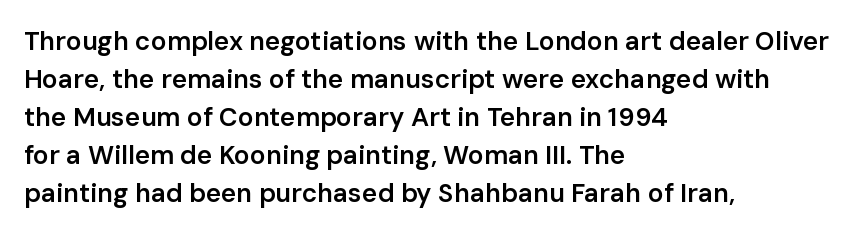
Q: Is the text bold? A: Semi-bold.
Q: Is the text italic (slanted)? A: No, it is upright.
Q: Is the text underlined? A: No.
Q: How is the paragraph aligned? A: Left-aligned.
Q: Is the spacing between letters normal or unusually wide? A: Normal.
Q: Is the spacing between lines tight, normal or loose? A: Normal.
